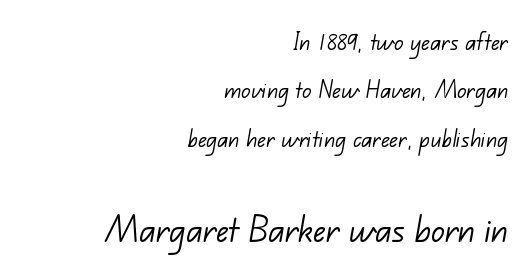
The lower block of text is set noticeably larger than the block above it. To sum up the face: it is a sans, with no serifs. The baseline area is clear. These lines are rendered in a variable-pitch font. The letterforms sit at book weight or below.
